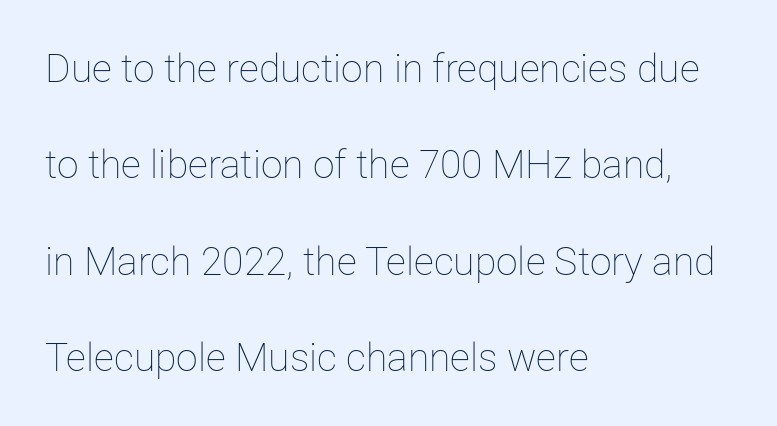
The space between consecutive lines is lavish. Is the block centered? No — it sits flush against the left margin. Has an underline been added? It has not. Style check: upright. Do the characters align in a grid? No, the font is proportional. Standard letterfit; no display-style spreading of the glyphs.
